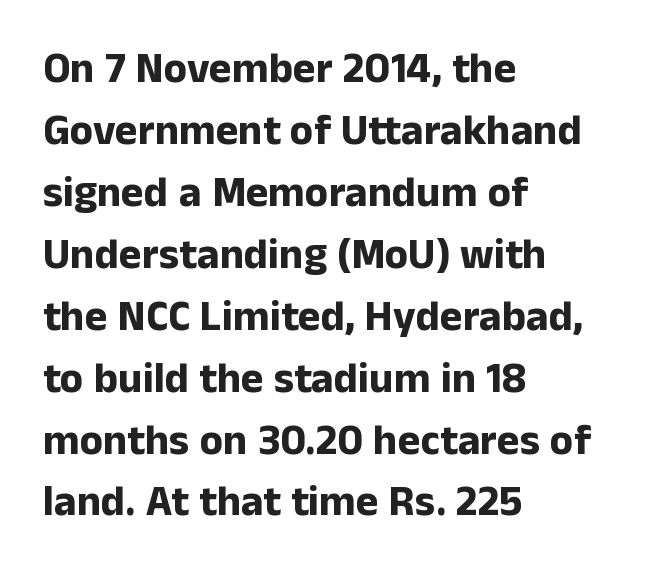
Q: Is the text bold? A: Yes.
Q: Is the text italic (slanted)? A: No, it is upright.
Q: Is the typeface a serif or a sans-serif typeface? A: Sans-serif.
Q: Is the text underlined? A: No.
Q: How is the paragraph aligned? A: Left-aligned.
Q: Is the spacing between letters normal or unusually wide? A: Normal.
Q: Is the spacing between lines tight, normal or loose? A: Normal.
Q: Width (condensed, normal, or wide)? A: Normal.
Q: Stroke contrast? A: Low.
Q: x-height? A: Medium.
Q: Monospaced? A: No.
